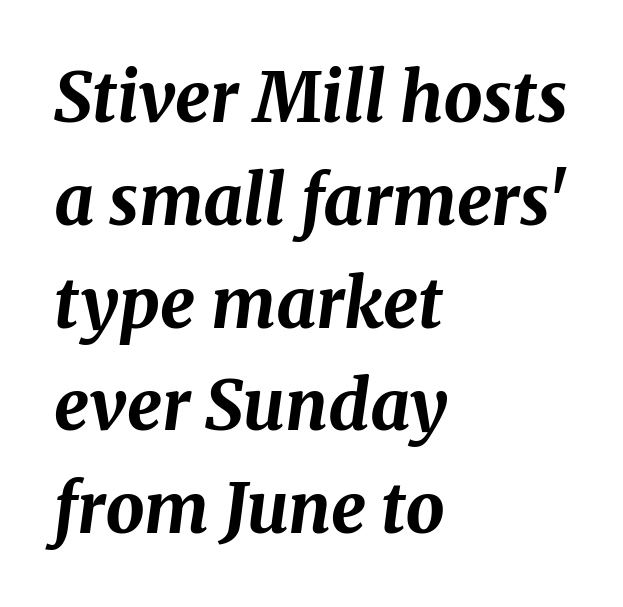
Glance below the letters and you will spot only blank space. Each letter keeps its own natural width here, so spacing adapts to shape. Visually the block forms a straight wall on the left and a jagged coastline on the right. What stands out about the letter spacing? Nothing — it is the standard amount.
